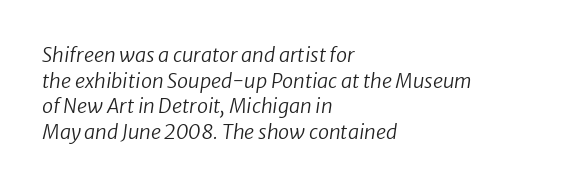
The image shows 20 px text type, italic (leaning right); set left-aligned, normal line spacing (1.28x), normal letter spacing, not underlined.
